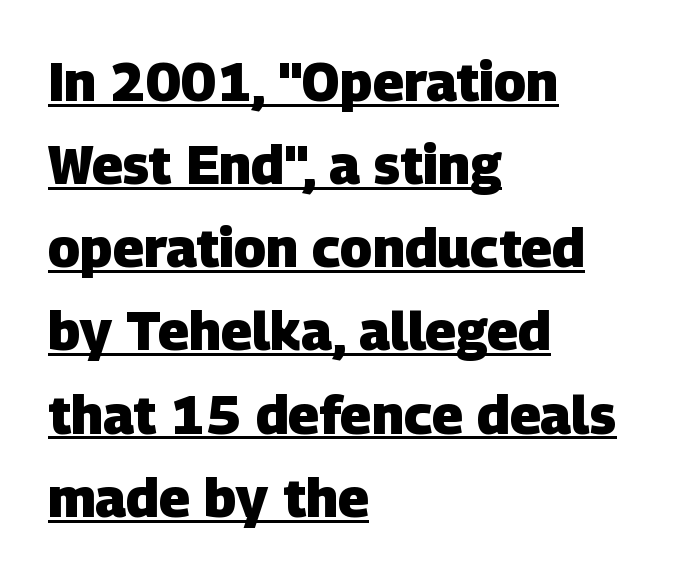
The rendering uses natural spacing where letterforms have individual widths. Here the glyphs are tracked normally, forming tight word shapes. This is underlined copy, the kind a proofreader might mark for attention. Does the type have serifs? No, each stem ends abruptly. The typesetting leans heavy: a genuine bold. The lines in this sample share a left origin and differ only in where they stop.
